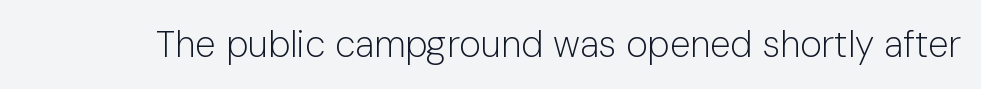
Unmarked baselines from the first word to the last. This is not heavy type; no bold has been used. The font's upright variant was chosen for this text. There is no visible air inserted between adjacent glyphs. These lines are rendered in a variable-pitch font. The characters display no serif detailing; their extremities are plain.
